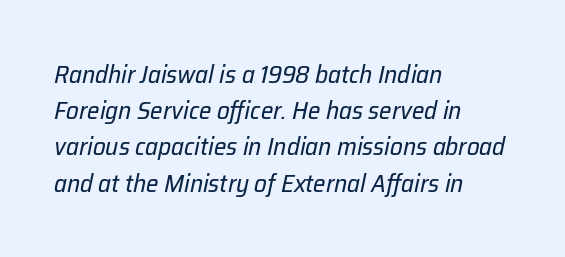
Letter spacing: default. This reads as an unemphasized weight, regular at the heaviest. Underlining? Definitely not there. You can tell it's italic because the verticals aren't actually vertical. The rendering anchors every line to the left-hand side.
